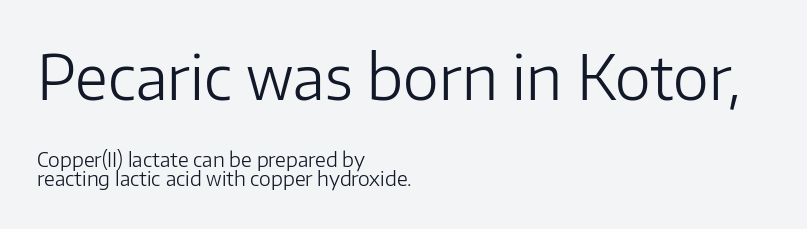
Observe the ordinary spacing: letters are neighbours, not strangers. The letters look calm and open, with moderate or lighter stems. Upright lettering throughout. The setting favours the left margin, as ordinary paragraphs usually do. Is there much room between lines? No — they nearly touch.
